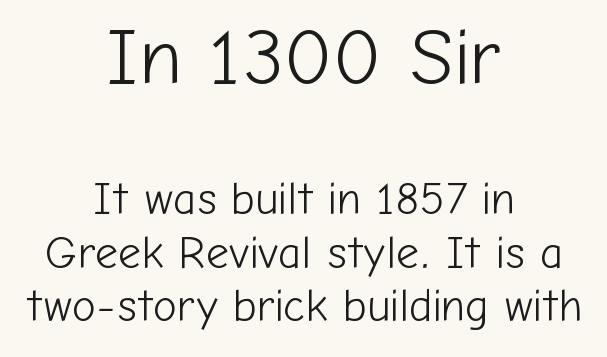
Q: Is the text bold? A: No.
Q: Is the text italic (slanted)? A: No, it is upright.
Q: Is the typeface a serif or a sans-serif typeface? A: Sans-serif.
Q: Is the text underlined? A: No.
Q: How is the paragraph aligned? A: Centered.
Q: Is the spacing between letters normal or unusually wide? A: Normal.
Q: Which block of text is set in a larger size, the first (top) or the second (bottom)? A: The first (top) one.
Q: Width (condensed, normal, or wide)? A: Normal.
Q: Stroke contrast? A: Low.
Q: x-height? A: Medium.
Q: Monospaced? A: No.
